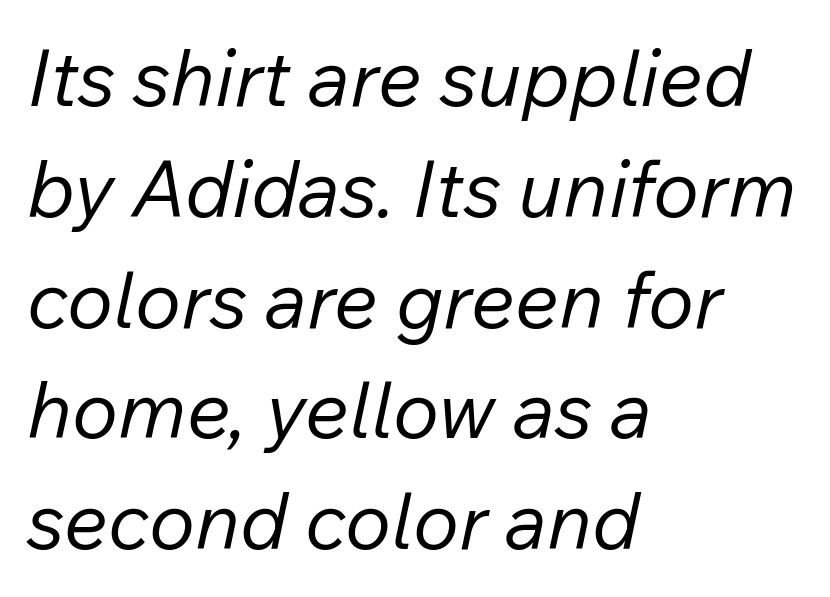
{"italic": "yes", "lean": "right", "slant_degrees": 12, "bold": "no", "weight": "regular", "width": "normal", "stroke_contrast": "low", "x_height": "medium", "monospaced": "no", "underline": "no", "align": "left", "line_spacing": "normal", "line_spacing_ratio": 1.42, "letter_spacing": "normal", "letter_spacing_em": 0.0, "glyph_px": 78}
